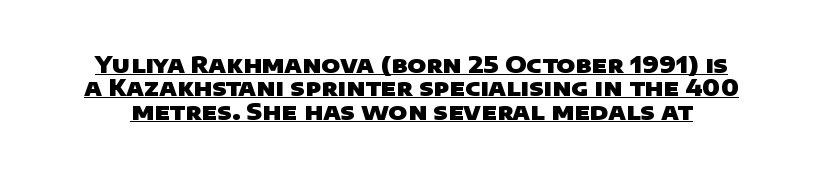
This is underlined copy, the kind a proofreader might mark for attention. The tracking reads as untouched default to a designer's eye. Strokes here are thick enough to call this a true bold. The lines are packed closely together with very little leading.
